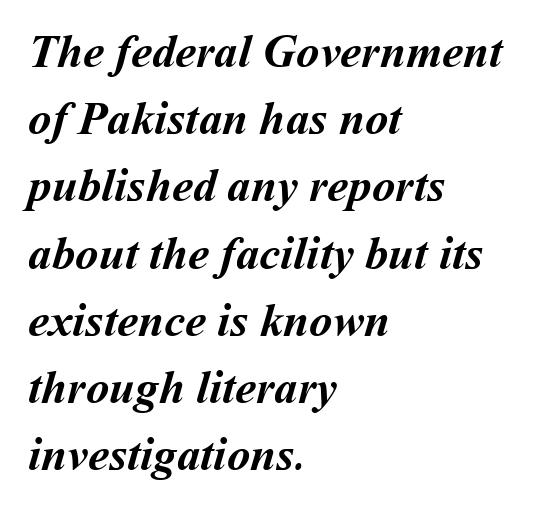
{"bold": "yes", "weight": "semibold", "width": "normal", "stroke_contrast": "medium", "x_height": "medium", "monospaced": "no", "underline": "no", "align": "left", "line_spacing": "normal", "line_spacing_ratio": 1.43, "letter_spacing": "normal", "letter_spacing_em": 0.0, "glyph_px": 47}
